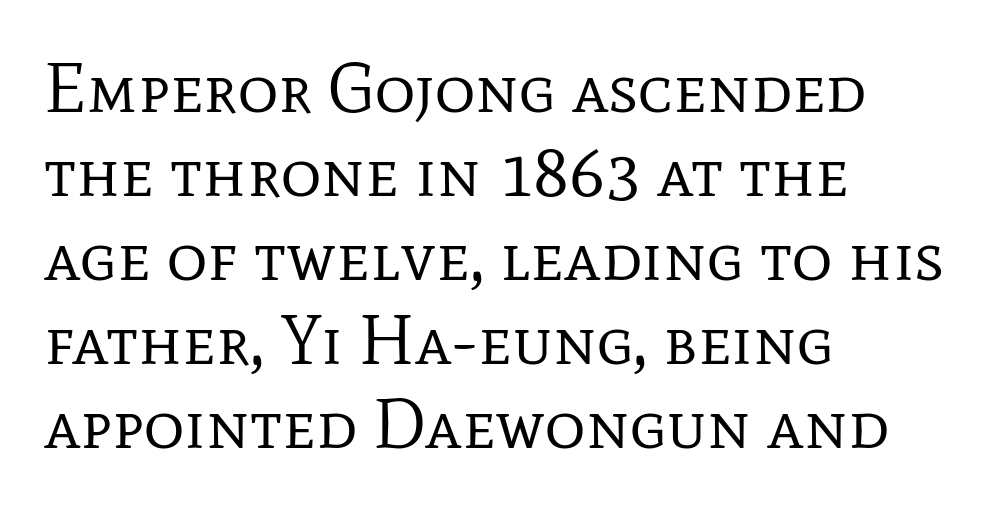
The image shows 70 px regular-weight serif type, upright; set left-aligned, line spacing 1.2x, normal letter spacing, not underlined; low stroke contrast and a medium x-height.
